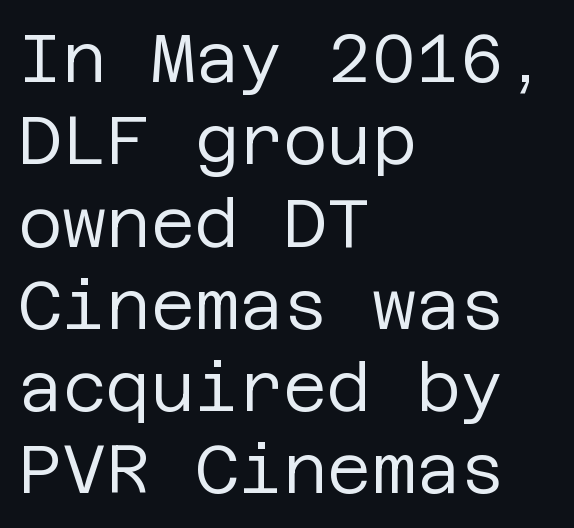
Visually the block forms a straight wall on the left and a jagged coastline on the right. These lines were composed using upright roman letters. There is no visible air inserted between adjacent glyphs. Each letter's strokes conclude bluntly, with no projecting serifs. Quick note: underline off.
